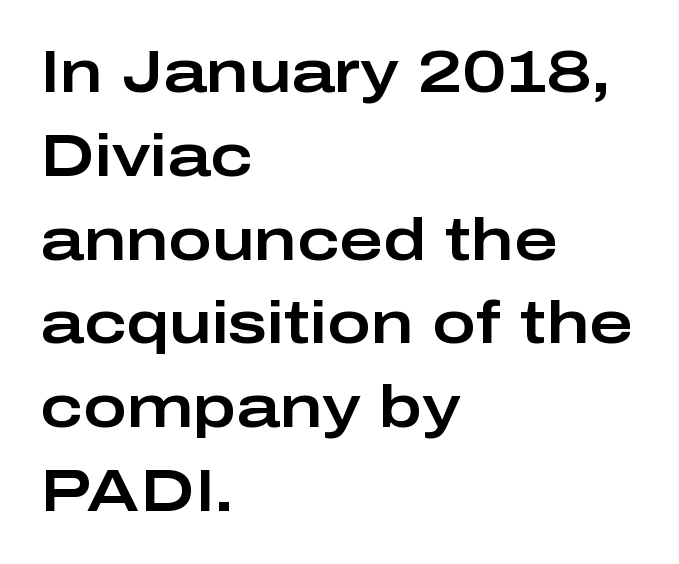
{"serif": "no", "italic": "no", "width": "wide", "stroke_contrast": "low", "x_height": "medium", "monospaced": "no", "underline": "no", "align": "left", "line_spacing": "normal", "line_spacing_ratio": 1.42, "letter_spacing": "normal", "letter_spacing_em": 0.0, "glyph_px": 59}
